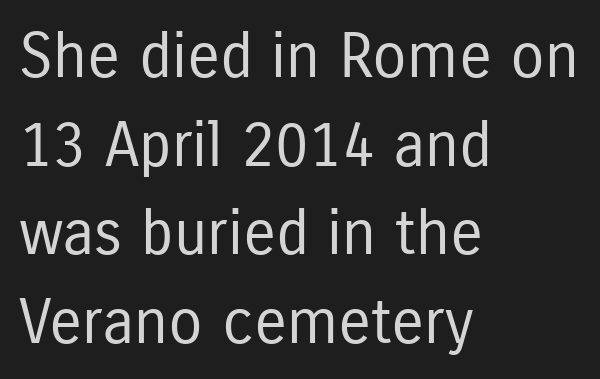
The image shows 62 px regular-weight, condensed sans-serif type, upright; set left-aligned, normal line spacing (1.43x), normal letter spacing, not underlined; low stroke contrast and a medium x-height.
